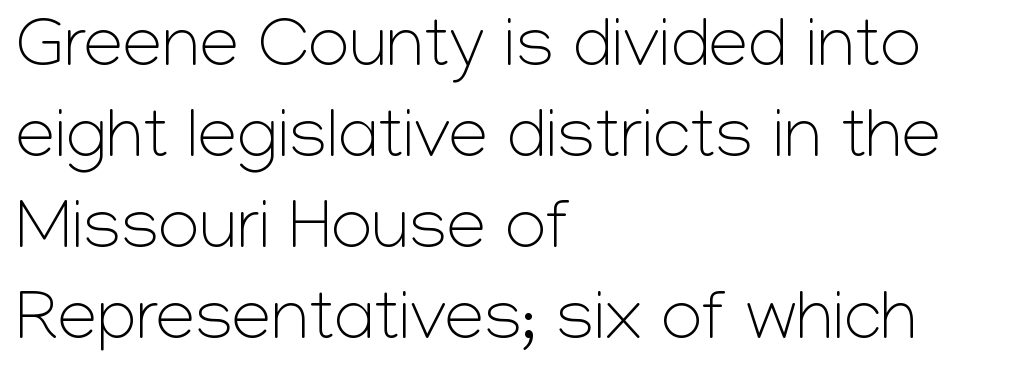
{"serif": "no", "italic": "no", "bold": "no", "weight": "light", "width": "normal", "stroke_contrast": "low", "x_height": "medium", "monospaced": "no", "underline": "no", "align": "left", "line_spacing": "normal", "line_spacing_ratio": 1.28, "letter_spacing": "normal", "letter_spacing_em": 0.0, "glyph_px": 71}
